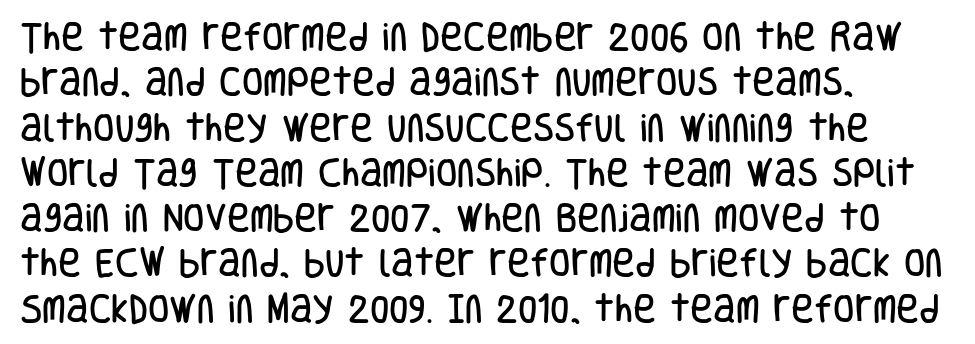
The image shows 31 px condensed sans-serif type, upright; set left-aligned, normal line spacing (1.46x), normal letter spacing, not underlined; low stroke contrast and a large x-height.
